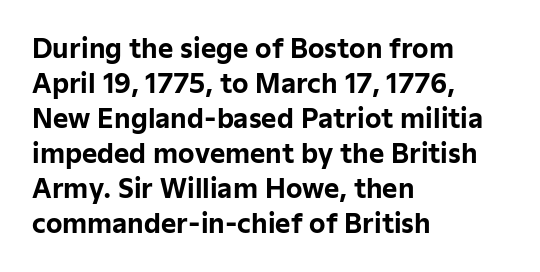
Q: Is the text bold? A: Yes.
Q: Is the text italic (slanted)? A: No, it is upright.
Q: Is the text underlined? A: No.
Q: How is the paragraph aligned? A: Left-aligned.
Q: Is the spacing between letters normal or unusually wide? A: Normal.
Q: Is the spacing between lines tight, normal or loose? A: Normal.
